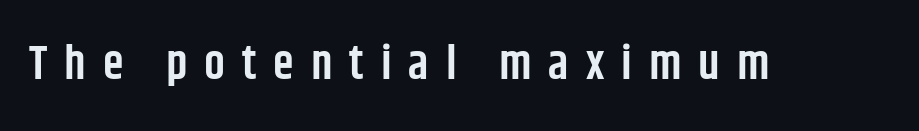
On the weight axis this lands at semibold, roughly 600. Nope, not italic — everything's standing straight. The text was rendered using a sans face with plain stroke endings. Character widths vary here, with narrow letters taking less room than wide ones. How are the letters spaced? Widely, with obvious added tracking. The zone under the glyphs is completely vacant.
